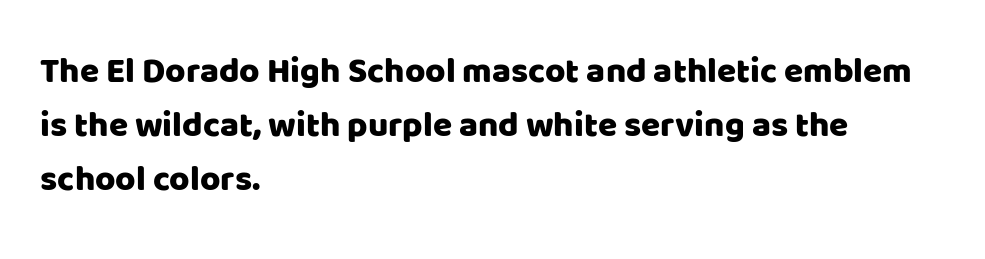
{"serif": "no", "italic": "no", "width": "normal", "stroke_contrast": "low", "x_height": "large", "monospaced": "no", "underline": "no", "align": "left", "line_spacing": "normal", "line_spacing_ratio": 1.54, "letter_spacing": "normal", "letter_spacing_em": 0.0, "glyph_px": 35}
